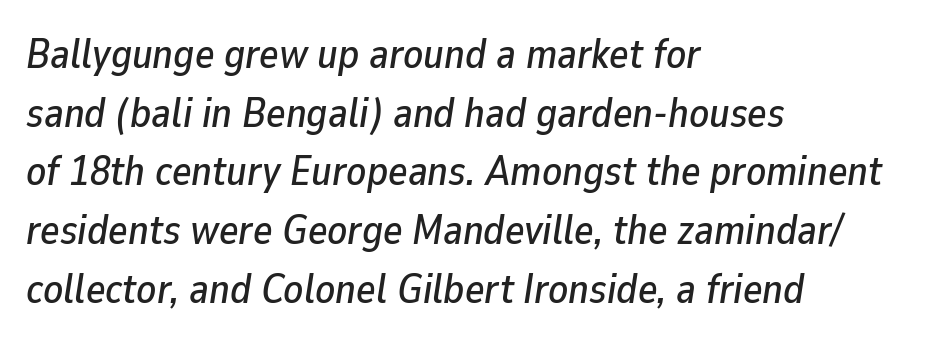
Q: Is the text italic (slanted)? A: Yes, it leans right by about 9 degrees.
Q: Is the text underlined? A: No.
Q: How is the paragraph aligned? A: Left-aligned.
Q: Is the spacing between letters normal or unusually wide? A: Normal.
Q: Is the spacing between lines tight, normal or loose? A: Normal.
Q: Width (condensed, normal, or wide)? A: Normal.
Q: Stroke contrast? A: Low.
Q: x-height? A: Medium.
Q: Monospaced? A: No.
